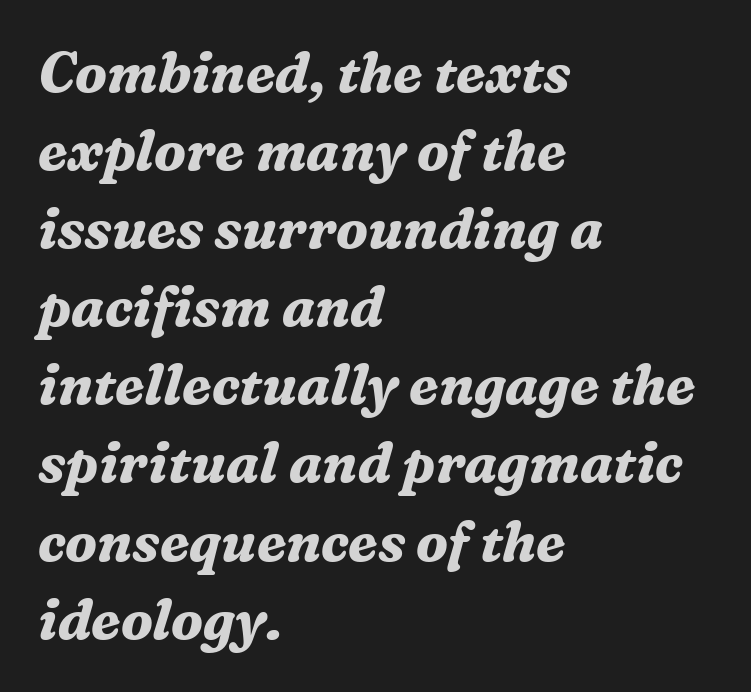
The typesetter chose a ragged-right arrangement here. Notice how thick the strokes are: this is what a full bold looks like. Spacing verdict: proportional, widths tailored to each character. Just letters on the line, the space beneath them empty. The type is set solid horizontally, with unmodified tracking. Regular leading.
